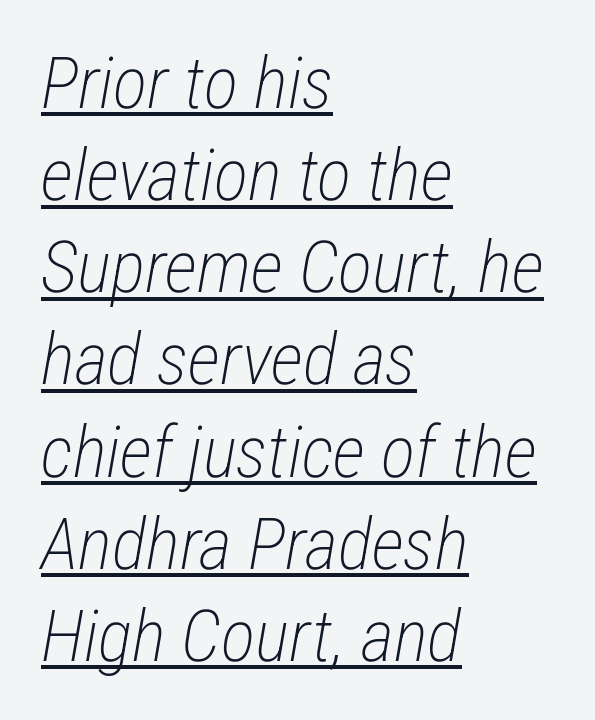
The image shows 72 px light, condensed type, italic (leaning right); set left-aligned, normal line spacing (1.28x), normal letter spacing, underlined; low stroke contrast and a medium x-height.
